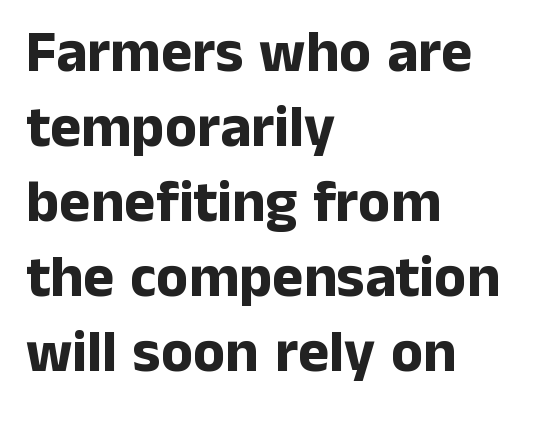
The image shows 59 px bold sans-serif type, upright; set left-aligned, normal line spacing (1.27x), normal letter spacing, not underlined; low stroke contrast and a medium x-height.
